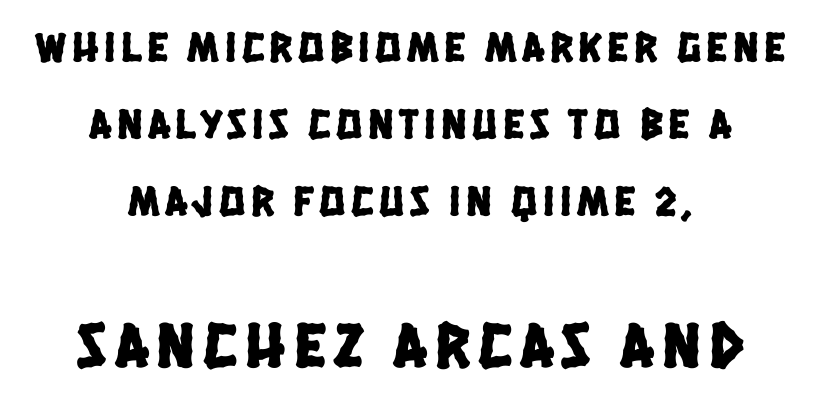
The image shows 65 px condensed sans-serif type; set centered, line spacing 1.79x, not underlined; the second (bottom) block is 1.51x larger; low stroke contrast and a large x-height.
